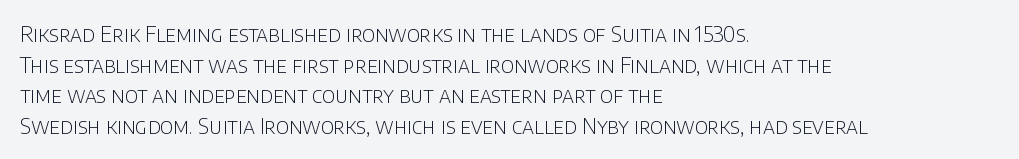
{"italic": "no", "bold": "no", "underline": "no", "align": "left", "line_spacing": "normal", "line_spacing_ratio": 1.46, "letter_spacing": "normal", "letter_spacing_em": 0.0, "glyph_px": 21}
